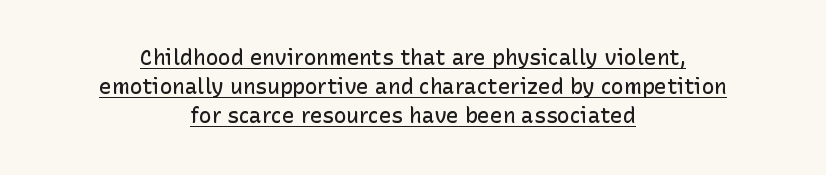
{"italic": "no", "bold": "semi", "underline": "yes", "align": "center", "line_spacing": "normal", "line_spacing_ratio": 1.39, "letter_spacing": "normal", "letter_spacing_em": 0.0, "glyph_px": 21}
